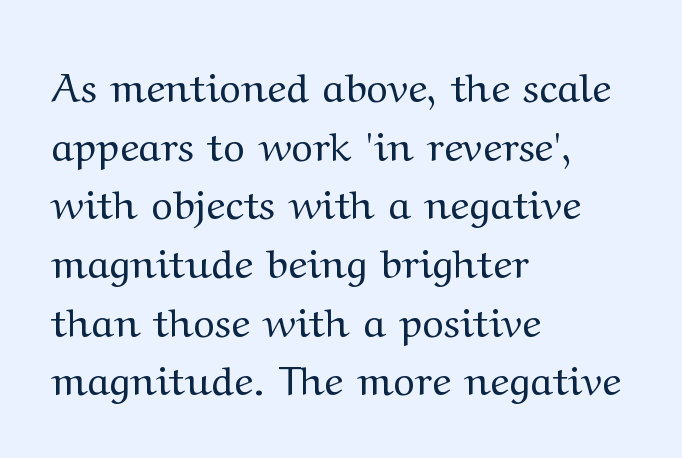
The setting favours the left margin, as ordinary paragraphs usually do. When letters stand straight like this, we call the style roman or upright. You could call the tracking neutral — neither tight nor loose. Honestly, there is no underline to notice here at all.
